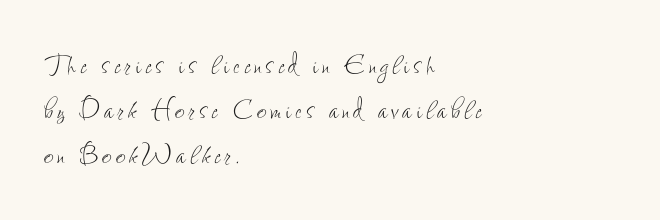
The face used here is proportionally spaced, like ordinary book or web type. Horizontal bands of white between lines are of average thickness. If you drew a ruler down the left edge, every line would touch it. Is this a heavy cut? Hardly; it is regular or lighter. The string is rendered with underlining switched off.
